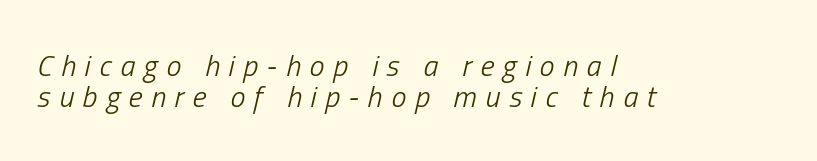
{"italic": "yes", "lean": "right", "slant_degrees": 13, "bold": "no", "weight": "light", "width": "condensed", "stroke_contrast": "low", "x_height": "medium", "monospaced": "no", "underline": "no", "align": "left", "line_spacing": "tight", "line_spacing_ratio": 1.02, "letter_spacing": "wide", "letter_spacing_em": 0.29, "glyph_px": 30}
